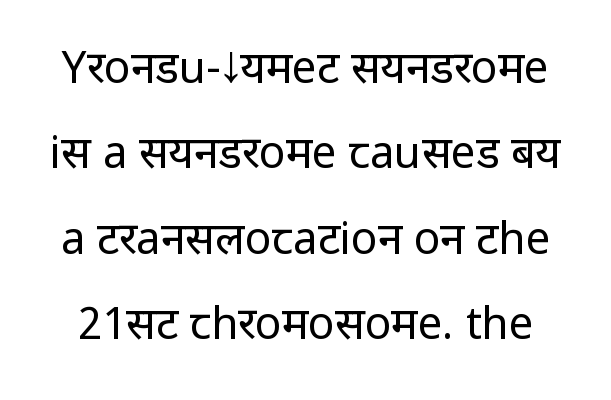
Q: Is the text bold? A: No.
Q: Is the text italic (slanted)? A: No, it is upright.
Q: Is the typeface a serif or a sans-serif typeface? A: Sans-serif.
Q: Is the text underlined? A: No.
Q: Is the spacing between letters normal or unusually wide? A: Normal.
Q: Is the spacing between lines tight, normal or loose? A: Loose.
Q: Width (condensed, normal, or wide)? A: Condensed.
Q: Stroke contrast? A: Low.
Q: x-height? A: Large.
Q: Monospaced? A: No.
